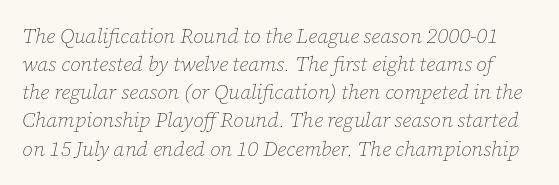
The image shows 21 px text type, italic (leaning right); set normal line spacing (1.34x), normal letter spacing, not underlined.
